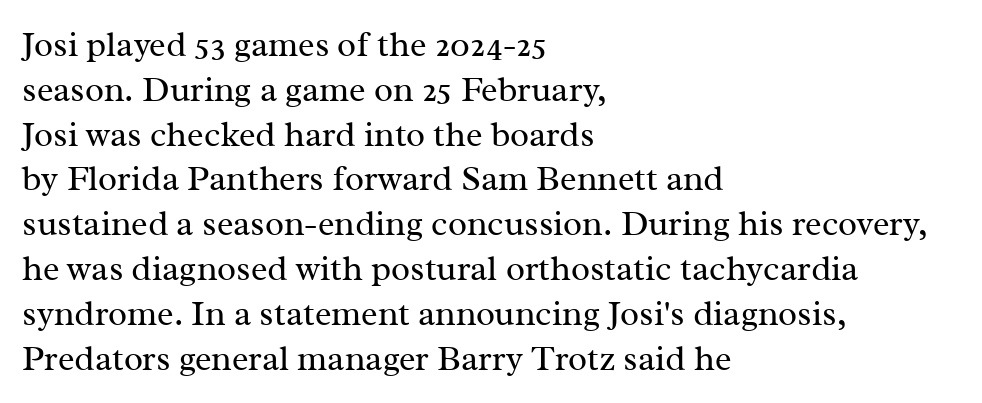
The space directly below the letters is spotless. The typeface has the unassuming heft of standard copy or less. Look at the tracking — it's just the regular setting, nothing added. Is this a sans? No — the strokes have serifs. The lettering stays uniformly vertical, giving the passage a roman look. A typesetter would call this proportional, since set widths differ per character.
